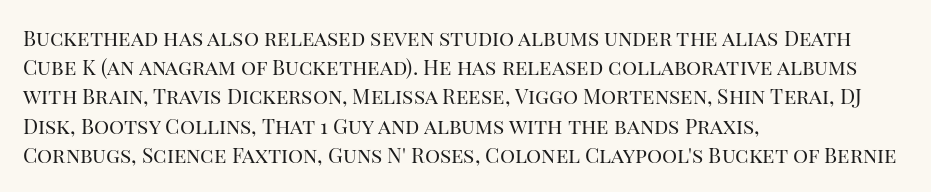
Q: Is the text bold? A: No.
Q: Is the text italic (slanted)? A: No, it is upright.
Q: Is the text underlined? A: No.
Q: How is the paragraph aligned? A: Left-aligned.
Q: Is the spacing between letters normal or unusually wide? A: Normal.
Q: Is the spacing between lines tight, normal or loose? A: Normal.
